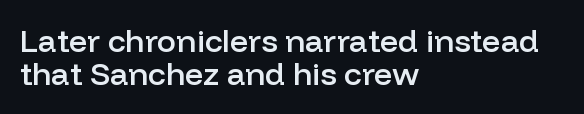
Q: Is the text bold? A: Semi-bold.
Q: Is the text italic (slanted)? A: No, it is upright.
Q: Is the typeface a serif or a sans-serif typeface? A: Sans-serif.
Q: Is the text underlined? A: No.
Q: How is the paragraph aligned? A: Left-aligned.
Q: Is the spacing between letters normal or unusually wide? A: Normal.
Q: Is the spacing between lines tight, normal or loose? A: Tight.
Q: Width (condensed, normal, or wide)? A: Normal.
Q: Stroke contrast? A: Low.
Q: x-height? A: Medium.
Q: Monospaced? A: No.
